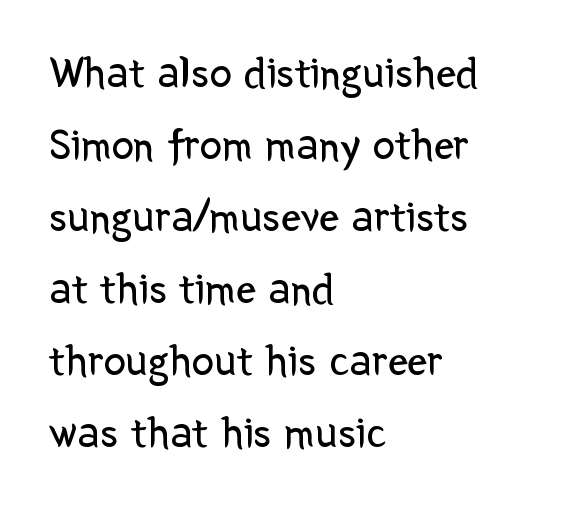
No italicization has been applied; the sample stays upright. The tracking reads as untouched default to a designer's eye. Beneath every word, the page is bare. The letters carry no serifs — their stems end cleanly without finishing strokes.
